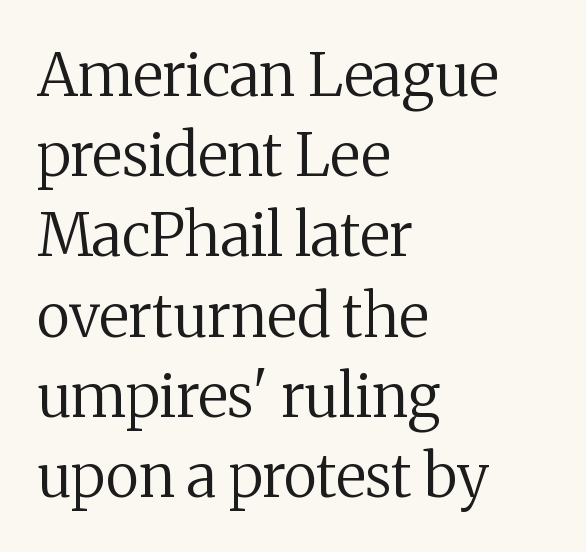
The lines in this sample share a left origin and differ only in where they stop. Italic? Not at all — the glyphs are vertical. Successive baselines arrive at the customary interval. Is the type heavy? It reads as light-to-regular instead.
